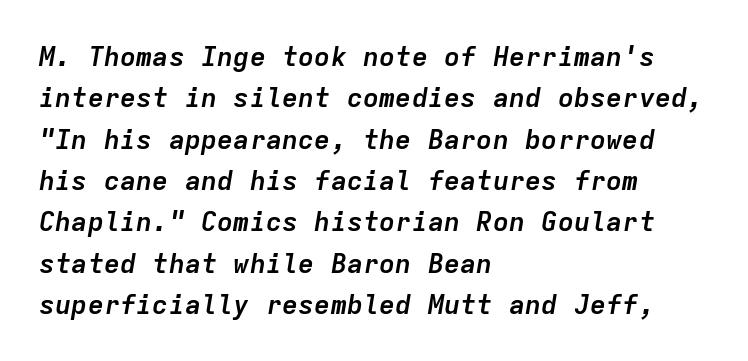
Q: Is the text bold? A: Yes.
Q: Is the text italic (slanted)? A: Yes, it leans right by about 9 degrees.
Q: Is the text underlined? A: No.
Q: How is the paragraph aligned? A: Left-aligned.
Q: Is the spacing between letters normal or unusually wide? A: Normal.
Q: Is the spacing between lines tight, normal or loose? A: Normal.
